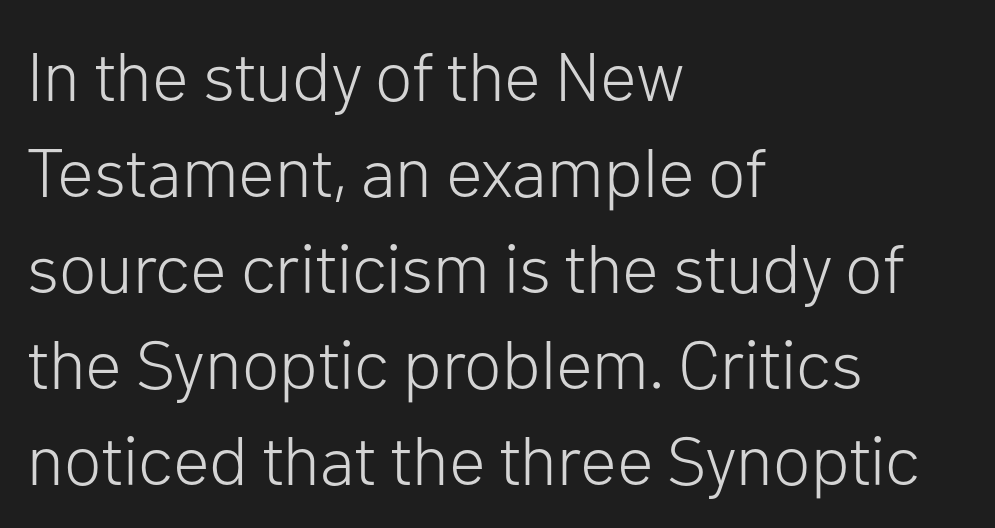
Short and long lines alike share a common starting point at left. Words float on clear page, feet unadorned. Reading down the column, the eye jumps a familiar distance to each next line. The letters stand straight up with perfectly vertical stems. Nothing heavy about these letters — not bold at all.
